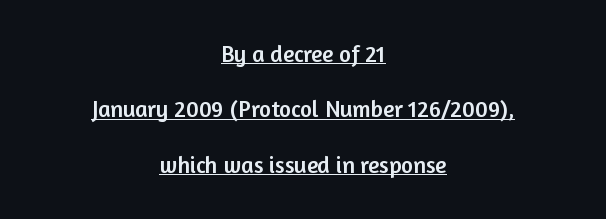
The rendering uses a large line-height, opening up the rows. Horizontal alignment here is central, giving a formal, balanced look. In terms of letterspacing, this is plain default setting. These characters rest on top of a visible drawn line. Posture: upright roman.
